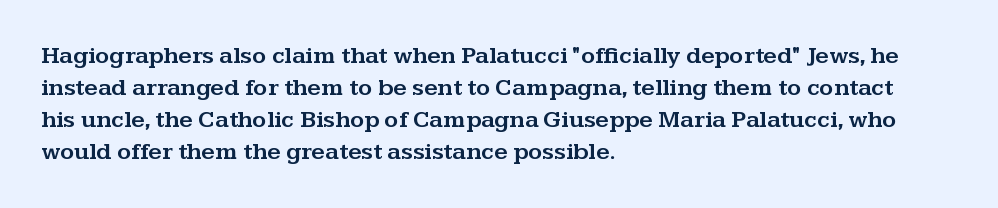
No italicization has been applied; the sample stays upright. The vertical gap from one line to the next is medium. Standard letterfit; no display-style spreading of the glyphs. The passage is arranged the way most books set body copy — flush left. Rule under the text: the space is simply empty.
